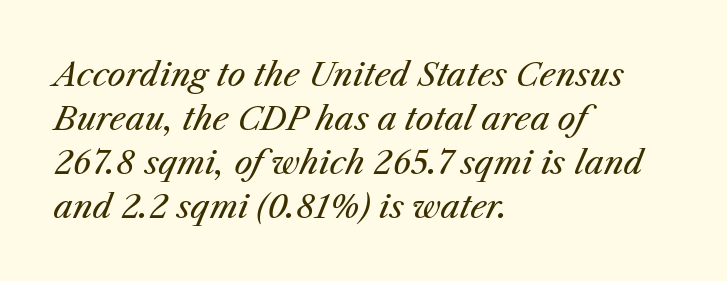
{"italic": "yes", "lean": "right", "slant_degrees": 25, "bold": "no", "weight": "regular", "width": "normal", "stroke_contrast": "medium", "x_height": "medium", "monospaced": "no", "underline": "no", "align": "left", "line_spacing": "normal", "line_spacing_ratio": 1.37, "letter_spacing": "normal", "letter_spacing_em": 0.0, "glyph_px": 32}
